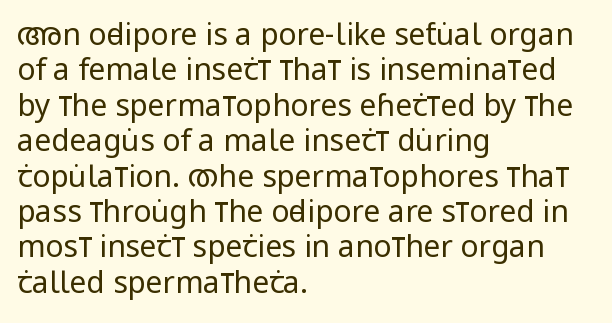
The image shows 30 px regular-weight, condensed sans-serif type, upright; set left-aligned, line spacing 1.18x, normal letter spacing, not underlined; low stroke contrast and a large x-height.
